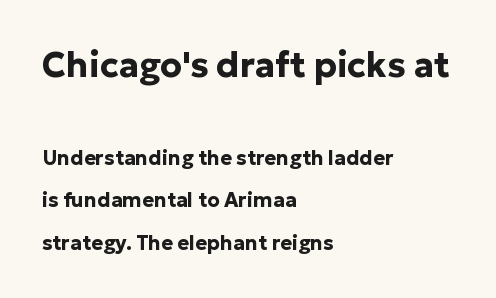
The image shows 35 px bold sans-serif type, upright; set left-aligned, loose line spacing (2.13x), normal letter spacing, not underlined; the first (top) block is 1.75x larger; low stroke contrast and a medium x-height.
